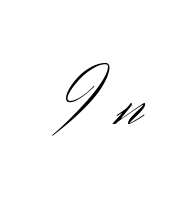
Q: Is the text bold? A: No.
Q: Is the text italic (slanted)? A: Yes.
Q: Is the typeface a serif or a sans-serif typeface? A: Sans-serif.
Q: Is the text underlined? A: No.
Q: Is the spacing between letters normal or unusually wide? A: Unusually wide.
Q: Width (condensed, normal, or wide)? A: Normal.
Q: Stroke contrast? A: Medium.
Q: x-height? A: Small.
Q: Monospaced? A: No.
